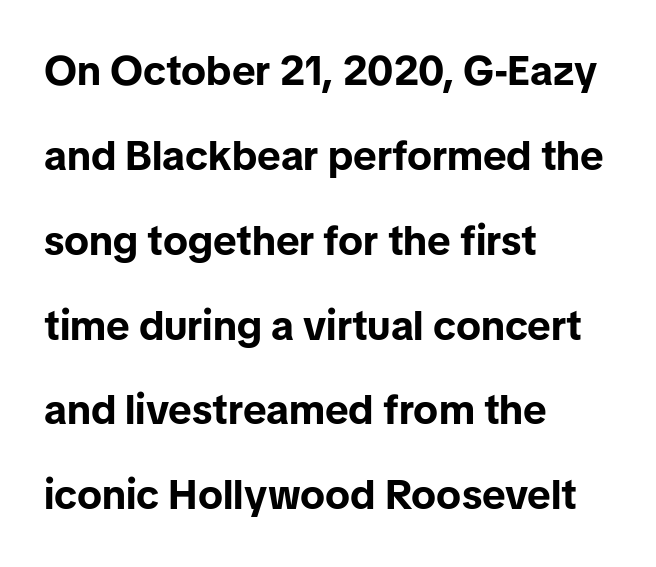
The rag falls on the right side of this text block. Think of a printed novel: that variable character pitch is what you see here. Words float on clear page, feet unadorned. The font's upright variant was chosen for this text.
